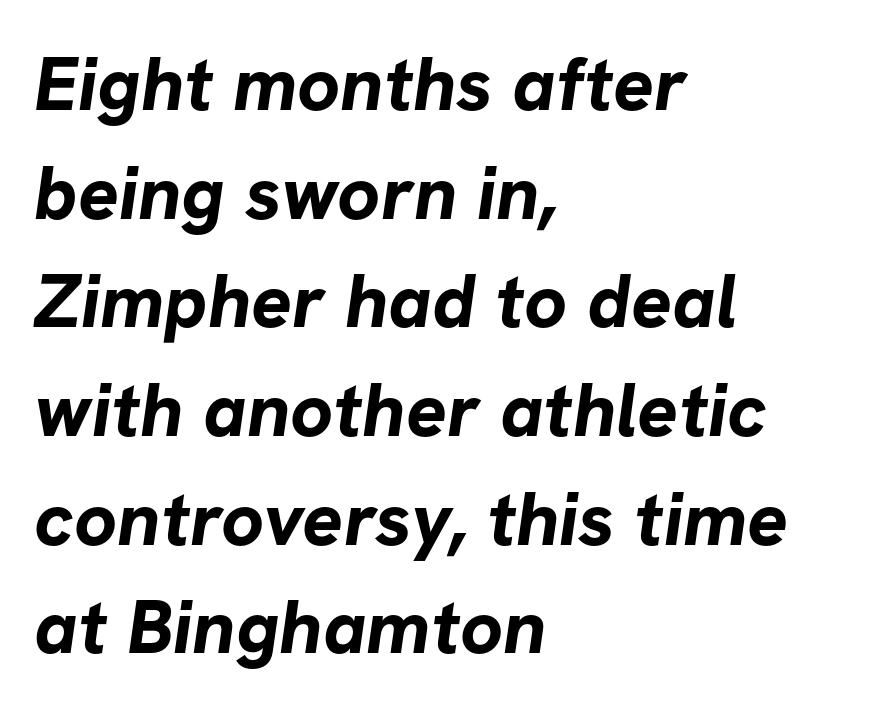
The image shows 76 px bold sans-serif type; set left-aligned, normal line spacing (1.43x), normal letter spacing, not underlined; low stroke contrast and a medium x-height.
